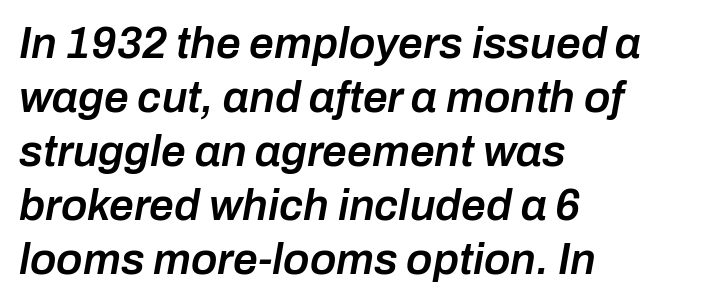
{"italic": "yes", "lean": "right", "slant_degrees": 10, "bold": "semi", "weight": "semibold", "width": "normal", "stroke_contrast": "low", "x_height": "medium", "monospaced": "no", "underline": "no", "align": "left", "line_spacing_ratio": 1.23, "letter_spacing": "normal", "letter_spacing_em": 0.0, "glyph_px": 44}
